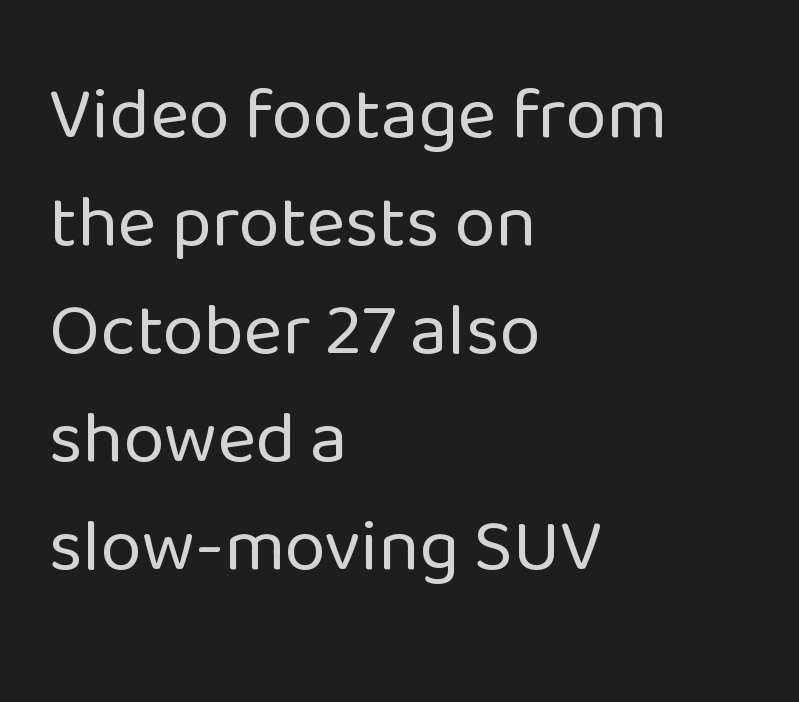
The text block is weighted toward the left margin, trailing off unevenly rightward. This rendering features lettering with no underline. No heavy texture on the line: the type isn't bold. Rendered with straight, roman letterforms. Typographically, this falls in the sans-serif category. Interline gaps are of average width in this sample.
